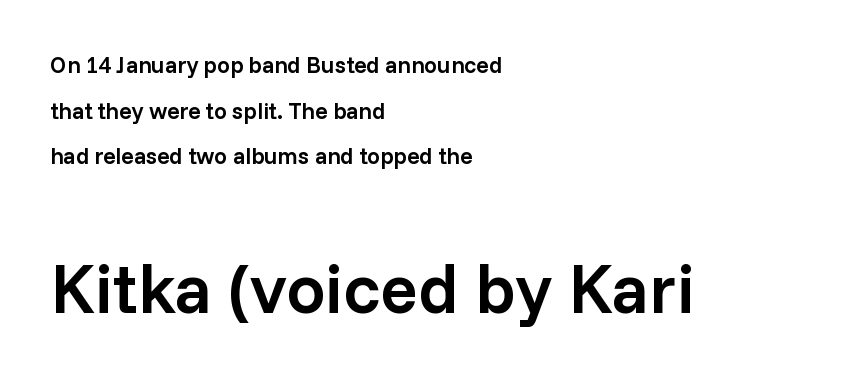
The rendering enlarges the type as you move from the upper chunk to the lower. The lettering holds an erect, upright posture throughout. Here the designer chose a conventional face with non-uniform glyph widths. Descenders are the only things crossing below the line. Notice the wide empty band between every row — that's loose leading.
